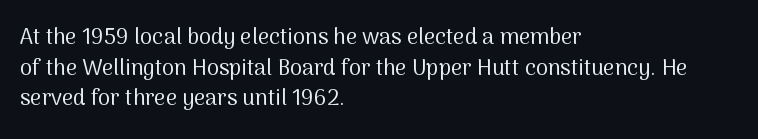
Q: Is the text bold? A: No.
Q: Is the text italic (slanted)? A: No, it is upright.
Q: Is the text underlined? A: No.
Q: How is the paragraph aligned? A: Left-aligned.
Q: Is the spacing between letters normal or unusually wide? A: Normal.
Q: Is the spacing between lines tight, normal or loose? A: Normal.
